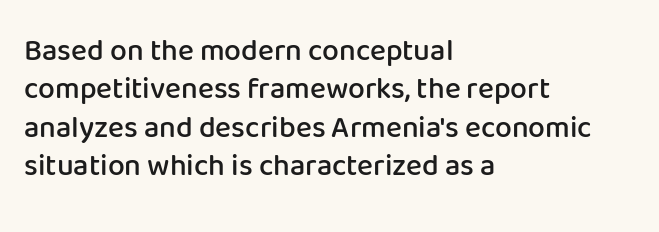
{"serif": "no", "italic": "no", "bold": "semi", "weight": "semibold", "width": "normal", "stroke_contrast": "low", "x_height": "medium", "monospaced": "no", "underline": "no", "align": "left", "line_spacing": "normal", "line_spacing_ratio": 1.28, "letter_spacing": "normal", "letter_spacing_em": 0.0, "glyph_px": 30}
